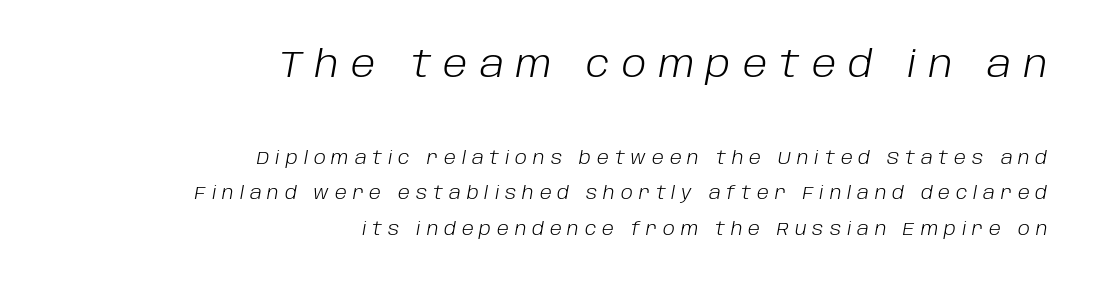
The letters are spread apart with noticeably loose tracking. The rendering uses a large line-height, opening up the rows. Slanted lettering throughout. Right-aligned paragraph, ragged on the left. The gap between lines stays unmarked. The strokes are not fattened; the text isn't bold.
